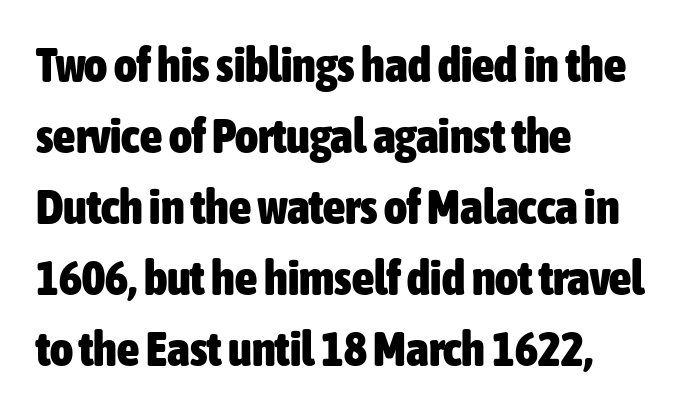
Q: Is the text bold? A: Yes.
Q: Is the text italic (slanted)? A: No, it is upright.
Q: Is the typeface a serif or a sans-serif typeface? A: Sans-serif.
Q: Is the text underlined? A: No.
Q: How is the paragraph aligned? A: Left-aligned.
Q: Is the spacing between letters normal or unusually wide? A: Normal.
Q: Is the spacing between lines tight, normal or loose? A: Normal.
Q: Width (condensed, normal, or wide)? A: Condensed.
Q: Stroke contrast? A: Low.
Q: x-height? A: Medium.
Q: Monospaced? A: No.
